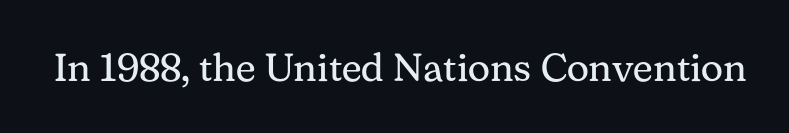
{"serif": "yes", "italic": "no", "bold": "no", "weight": "regular", "width": "normal", "stroke_contrast": "medium", "x_height": "medium", "monospaced": "no", "underline": "no", "letter_spacing": "normal", "letter_spacing_em": 0.0, "glyph_px": 39}
